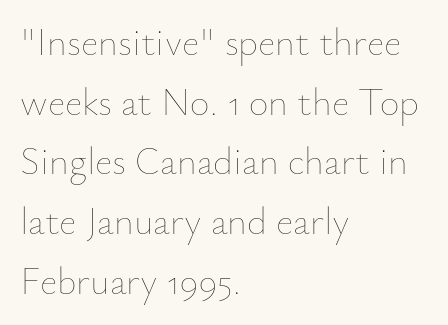
The image shows 38 px thin type, upright; set left-aligned, normal line spacing (1.57x), normal letter spacing, not underlined; low stroke contrast and a small x-height.
